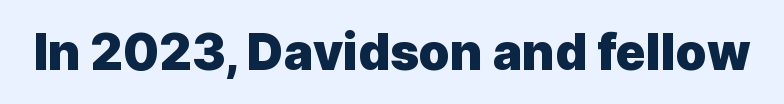
Unlike italic type, these characters show no tilt at all. Notice how thick the strokes are: this is what a full bold looks like. Just letters on the line, the space beneath them empty. Here the designer chose a conventional face with non-uniform glyph widths. Does the type have serifs? No, each stem ends abruptly.
